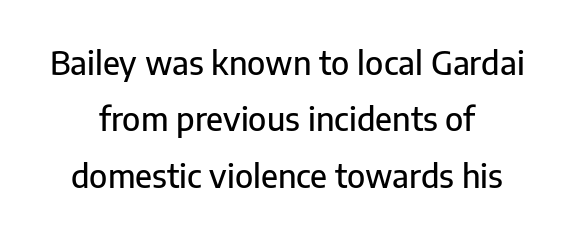
The image shows 32 px sans-serif type, upright; set centered, line spacing 1.76x, normal letter spacing, not underlined; low stroke contrast and a medium x-height.
